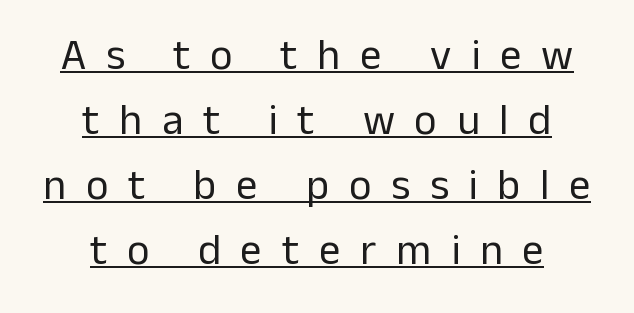
The image shows 43 px regular-weight sans-serif type, upright; set centered, normal line spacing (1.51x), unusually wide letter spacing (+0.46 em), underlined; low stroke contrast and a medium x-height.
